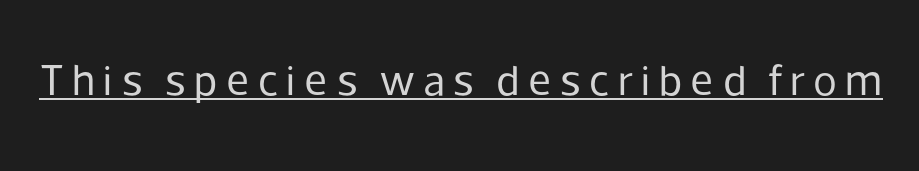
The image shows 44 px regular-weight sans-serif type, upright; set underlined; low stroke contrast and a medium x-height.
